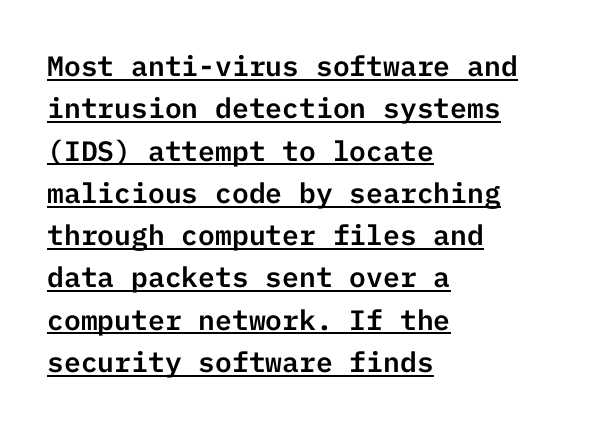
Q: Is the text italic (slanted)? A: No, it is upright.
Q: Is the typeface a serif or a sans-serif typeface? A: Sans-serif.
Q: Is the text underlined? A: Yes.
Q: How is the paragraph aligned? A: Left-aligned.
Q: Is the spacing between letters normal or unusually wide? A: Normal.
Q: Is the spacing between lines tight, normal or loose? A: Normal.
Q: Width (condensed, normal, or wide)? A: Normal.
Q: Stroke contrast? A: Low.
Q: x-height? A: Medium.
